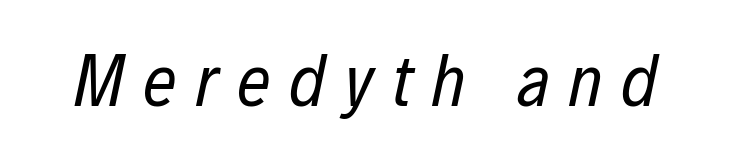
{"italic": "yes", "lean": "right", "slant_degrees": 12, "bold": "no", "weight": "regular", "width": "condensed", "stroke_contrast": "low", "x_height": "medium", "monospaced": "no", "underline": "no", "letter_spacing": "wide", "letter_spacing_em": 0.25, "glyph_px": 74}
